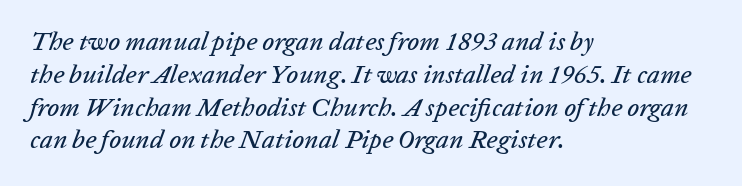
Q: Is the text italic (slanted)? A: Yes, it leans right by about 20 degrees.
Q: Is the text underlined? A: No.
Q: How is the paragraph aligned? A: Left-aligned.
Q: Is the spacing between letters normal or unusually wide? A: Normal.
Q: Is the spacing between lines tight, normal or loose? A: Normal.
